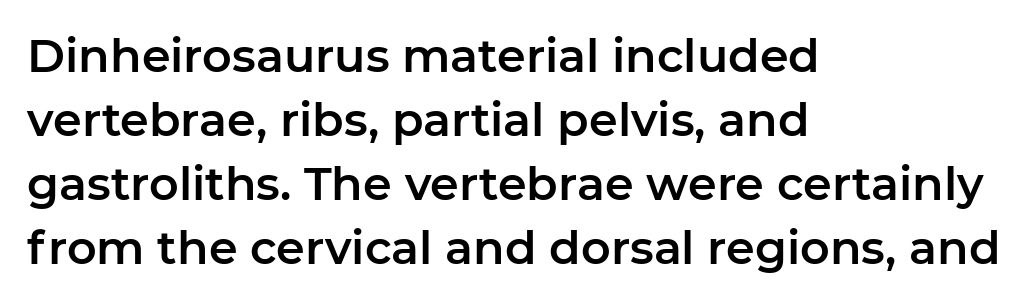
The image shows 46 px sans-serif type, upright; set left-aligned, normal line spacing (1.39x), normal letter spacing, not underlined; low stroke contrast and a medium x-height.
